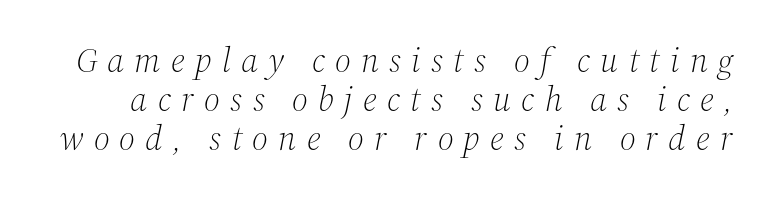
Q: Is the text bold? A: No.
Q: Is the text italic (slanted)? A: Yes, it leans right by about 12 degrees.
Q: Is the typeface a serif or a sans-serif typeface? A: Serif.
Q: Is the text underlined? A: No.
Q: Is the spacing between letters normal or unusually wide? A: Unusually wide.
Q: Is the spacing between lines tight, normal or loose? A: Tight.
Q: Width (condensed, normal, or wide)? A: Normal.
Q: Stroke contrast? A: Medium.
Q: x-height? A: Medium.
Q: Monospaced? A: No.
